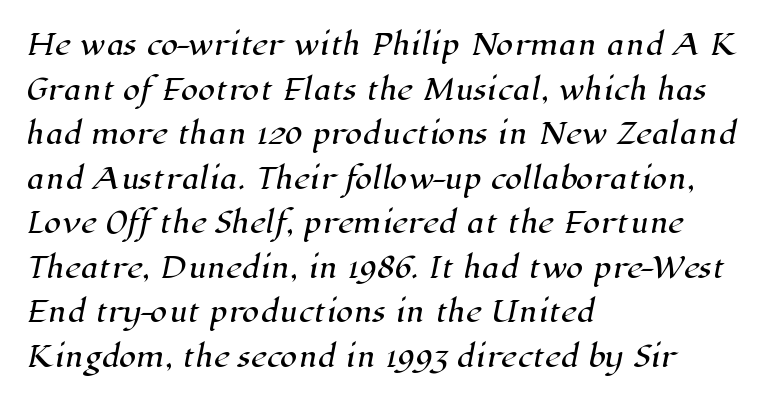
The image shows 28 px serif type; set left-aligned, normal line spacing (1.59x), normal letter spacing, not underlined; high stroke contrast and a medium x-height.
